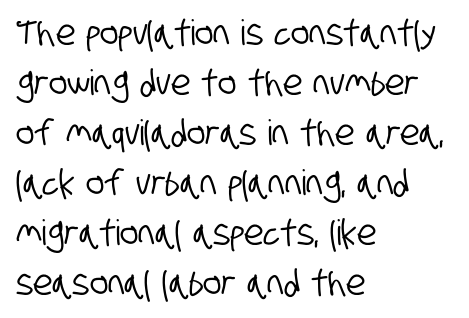
Q: Is the typeface a serif or a sans-serif typeface? A: Sans-serif.
Q: Is the text underlined? A: No.
Q: How is the paragraph aligned? A: Left-aligned.
Q: Is the spacing between letters normal or unusually wide? A: Normal.
Q: Is the spacing between lines tight, normal or loose? A: Normal.
Q: Width (condensed, normal, or wide)? A: Condensed.
Q: Stroke contrast? A: Low.
Q: x-height? A: Large.
Q: Monospaced? A: No.
